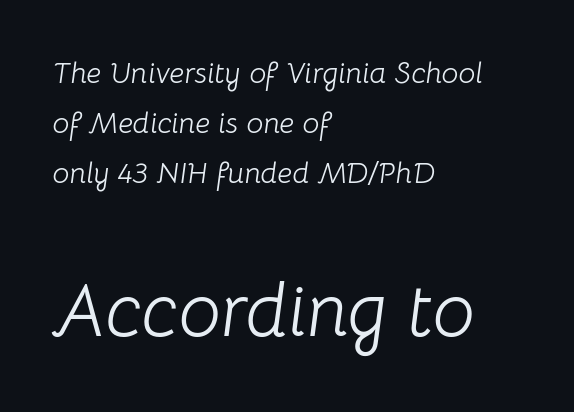
The image shows 75 px light type, italic (leaning right); set left-aligned, normal line spacing (1.67x), normal letter spacing, not underlined; the second (bottom) block is 2.5x larger; low stroke contrast and a medium x-height.
